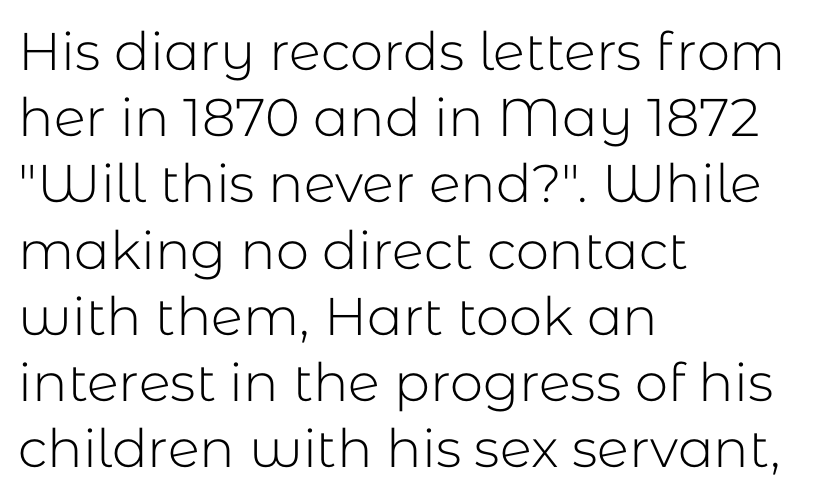
Q: Is the text bold? A: No.
Q: Is the text italic (slanted)? A: No, it is upright.
Q: Is the typeface a serif or a sans-serif typeface? A: Sans-serif.
Q: Is the text underlined? A: No.
Q: How is the paragraph aligned? A: Left-aligned.
Q: Is the spacing between letters normal or unusually wide? A: Normal.
Q: Is the spacing between lines tight, normal or loose? A: Normal.
Q: Width (condensed, normal, or wide)? A: Normal.
Q: Stroke contrast? A: Low.
Q: x-height? A: Medium.
Q: Monospaced? A: No.
